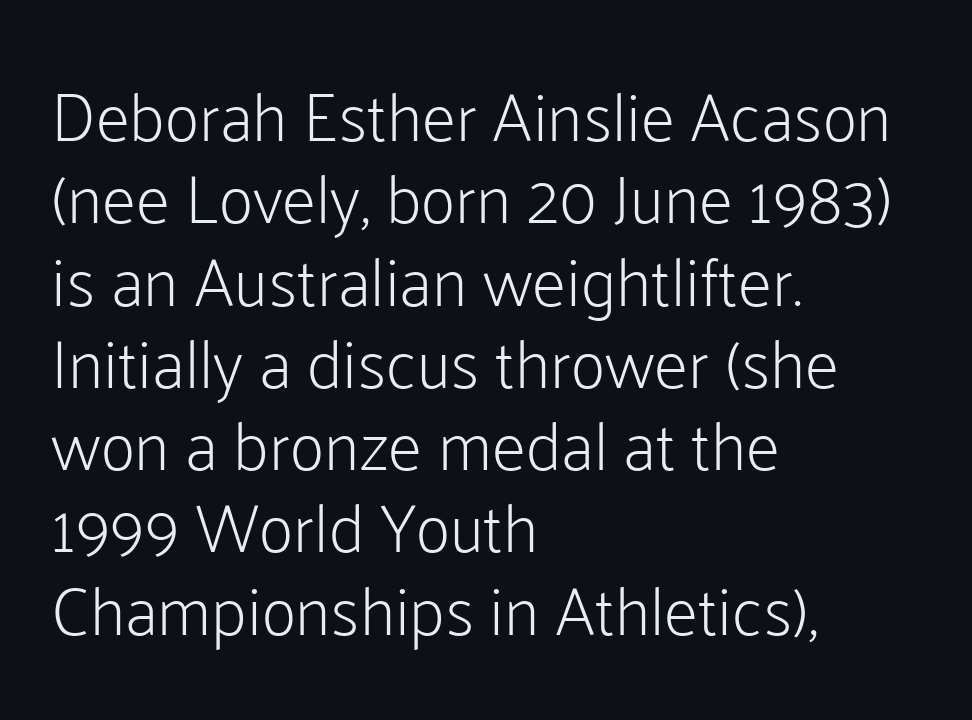
Words appear dense and cohesive because spacing is normal. The letterforms sit at book weight or below. The text was rendered using a sans face with plain stroke endings. The letters stand upright; this is a roman face. Character widths vary here, with narrow letters taking less room than wide ones.
